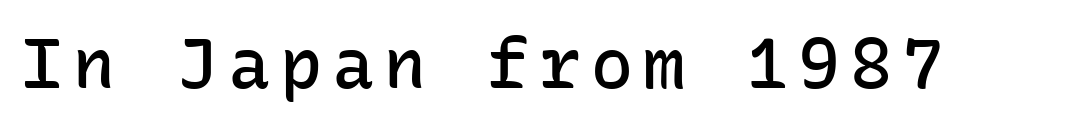
The sample has been set in demibold, a notch under bold. These lines are rendered in a fixed-pitch font. This is sans-serif lettering, the kind often seen on screens and signage. Type without underlining. A typesetter would mark this as roman, not italic.
